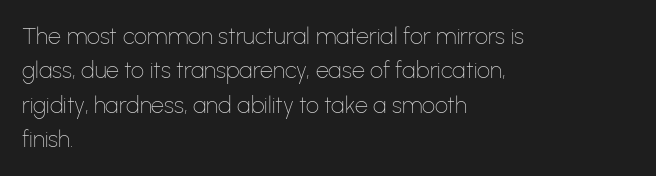
The image shows 23 px text type, upright; set left-aligned, normal line spacing (1.5x), normal letter spacing, not underlined.
